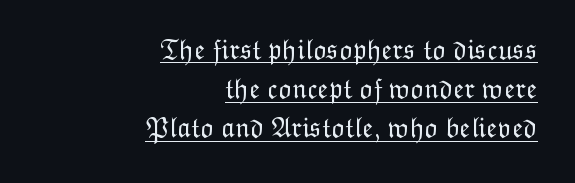
{"italic": "no", "bold": "no", "weight": "light", "width": "normal", "stroke_contrast": "low", "x_height": "medium", "monospaced": "no", "underline": "yes", "align": "right", "line_spacing": "normal", "line_spacing_ratio": 1.4, "letter_spacing": "normal", "letter_spacing_em": 0.0, "glyph_px": 28}
